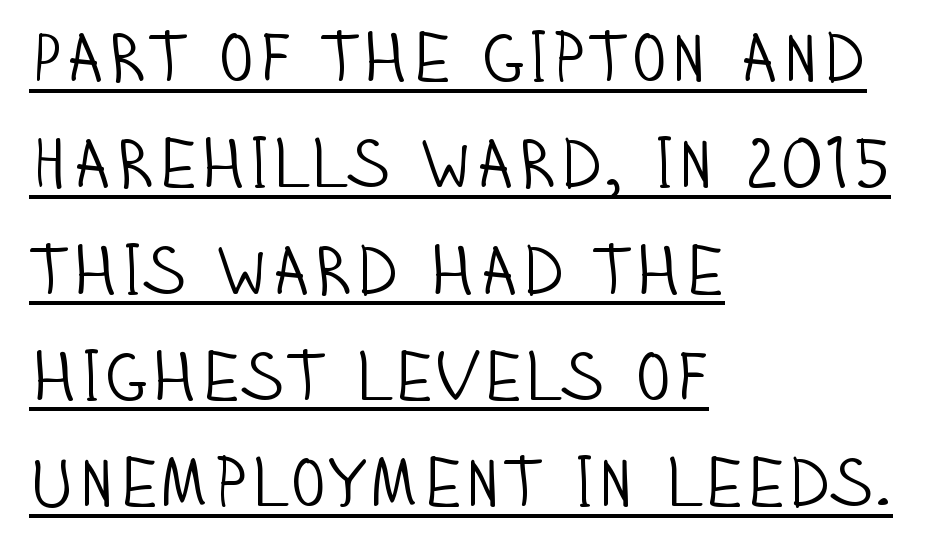
The image shows 69 px light, condensed sans-serif type, upright; set left-aligned, normal line spacing (1.54x), normal letter spacing, underlined; low stroke contrast and a large x-height.
